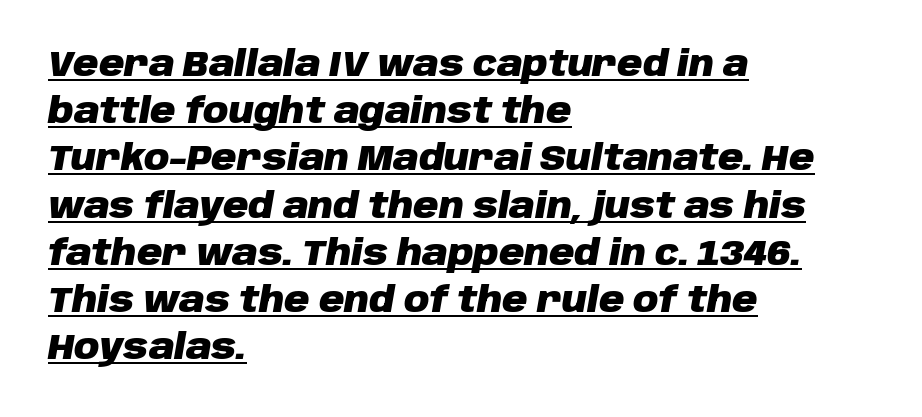
{"italic": "yes", "lean": "right", "slant_degrees": 10, "bold": "yes", "weight": "heavy", "width": "normal", "stroke_contrast": "low", "x_height": "large", "monospaced": "no", "underline": "yes", "align": "left", "line_spacing": "normal", "line_spacing_ratio": 1.35, "letter_spacing": "normal", "letter_spacing_em": 0.0, "glyph_px": 35}
